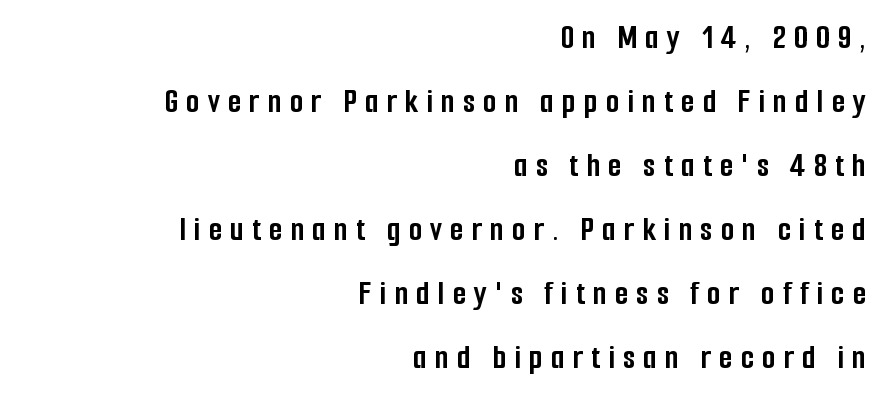
{"serif": "no", "italic": "no", "bold": "yes", "weight": "semibold", "width": "condensed", "stroke_contrast": "low", "x_height": "medium", "monospaced": "no", "underline": "no", "align": "right", "line_spacing_ratio": 1.83, "letter_spacing": "wide", "letter_spacing_em": 0.23, "glyph_px": 35}
